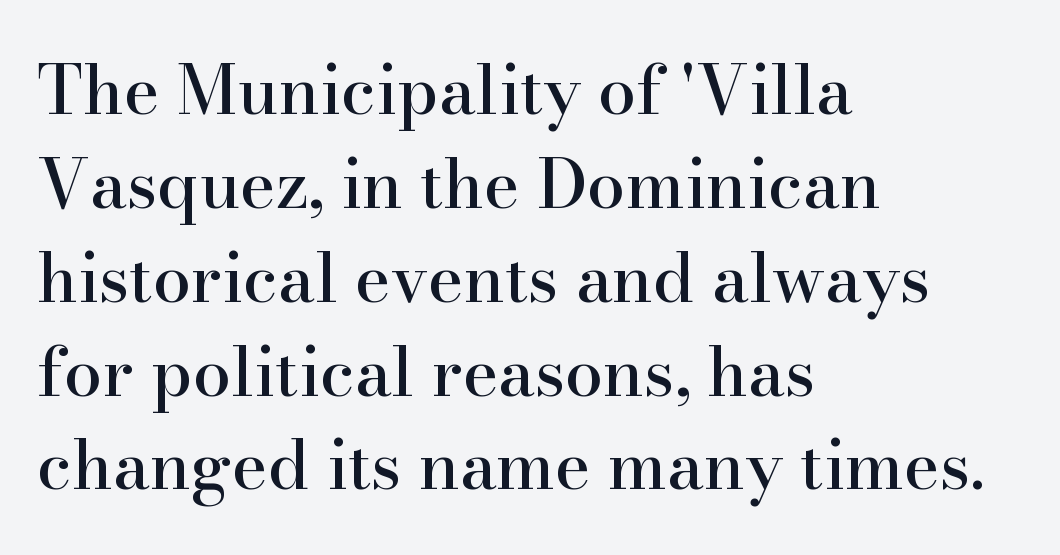
The image shows 68 px serif type, upright; set left-aligned, normal line spacing (1.38x), normal letter spacing, not underlined; high stroke contrast and a small x-height.
